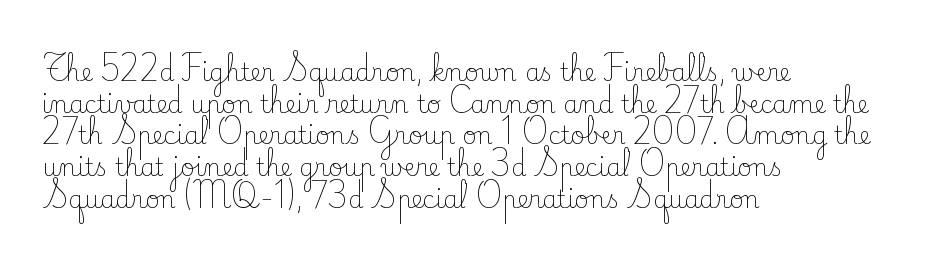
Q: Is the text bold? A: No.
Q: Is the text italic (slanted)? A: No, it is upright.
Q: Is the text underlined? A: No.
Q: How is the paragraph aligned? A: Left-aligned.
Q: Is the spacing between letters normal or unusually wide? A: Normal.
Q: Is the spacing between lines tight, normal or loose? A: Normal.
